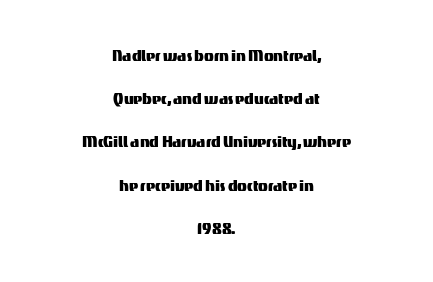
The image shows 20 px text type, upright; set centered, loose line spacing (2.16x), normal letter spacing, not underlined.
